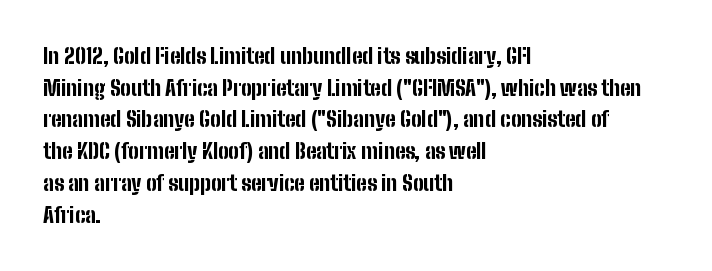
Q: Is the text bold? A: Yes.
Q: Is the text italic (slanted)? A: No, it is upright.
Q: Is the text underlined? A: No.
Q: How is the paragraph aligned? A: Left-aligned.
Q: Is the spacing between letters normal or unusually wide? A: Normal.
Q: Is the spacing between lines tight, normal or loose? A: Normal.
